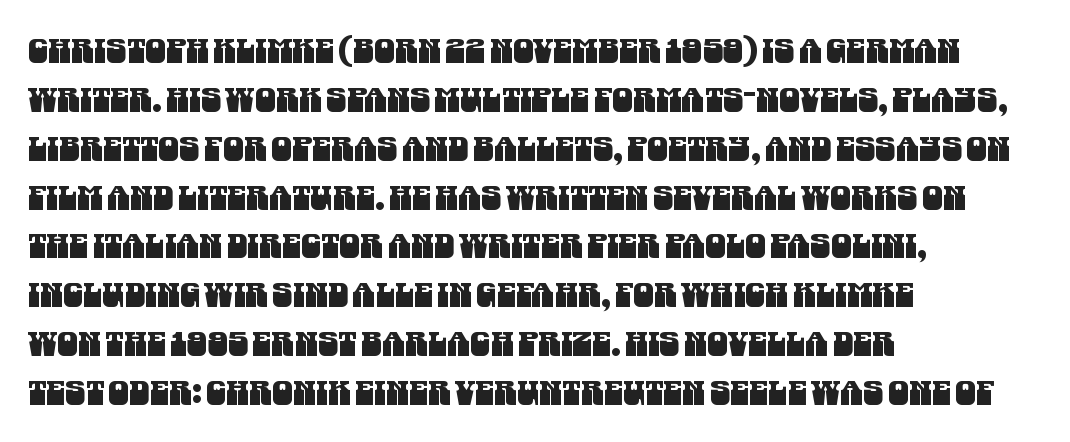
The image shows 33 px condensed sans-serif type; set left-aligned, normal line spacing (1.48x), normal letter spacing, not underlined; medium stroke contrast and a large x-height.
